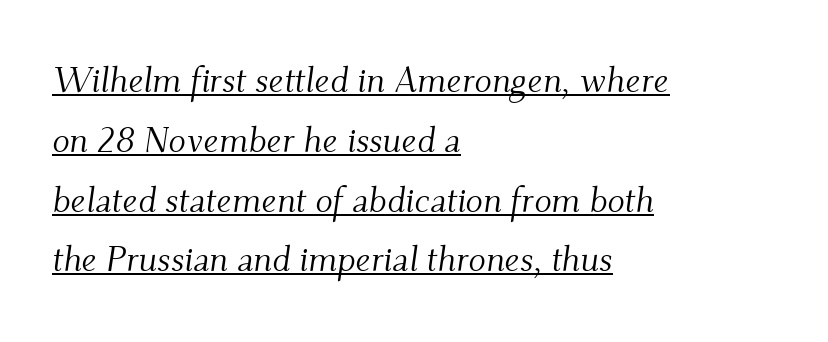
Looks like regular typesetting: each glyph gets only the width it needs. Visually the block forms a straight wall on the left and a jagged coastline on the right. These lines were composed using italics. Honestly, the row spacing looks completely unremarkable. Old-style or modern, the face here clearly has serifs.
